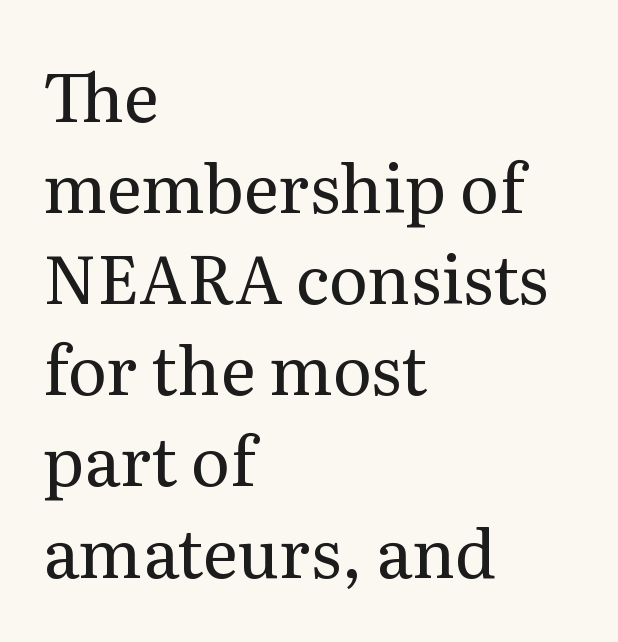
Counters stay open thanks to moderate or lighter strokes. Do the characters align in a grid? No, the font is proportional. Are there feet on the stems? There are — it's a serif. Vertically, the passage feels balanced, rows spaced as you'd expect. The compositor pushed each line to the left boundary.
